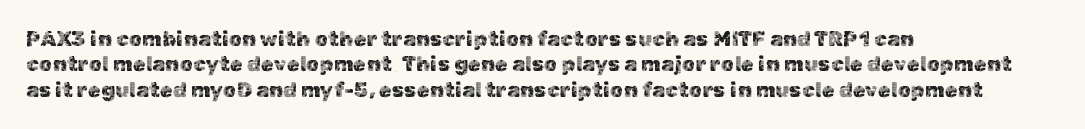
The image shows 21 px text type, upright; set left-aligned, line spacing 1.21x, normal letter spacing, not underlined.
